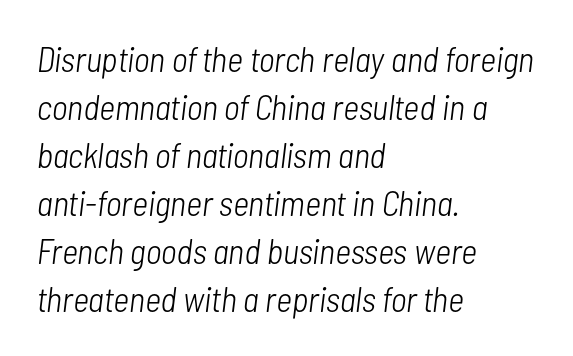
Q: Is the text bold? A: No.
Q: Is the text italic (slanted)? A: Yes, it leans right by about 7 degrees.
Q: Is the text underlined? A: No.
Q: How is the paragraph aligned? A: Left-aligned.
Q: Is the spacing between letters normal or unusually wide? A: Normal.
Q: Is the spacing between lines tight, normal or loose? A: Normal.
Q: Width (condensed, normal, or wide)? A: Condensed.
Q: Stroke contrast? A: Low.
Q: x-height? A: Medium.
Q: Monospaced? A: No.
